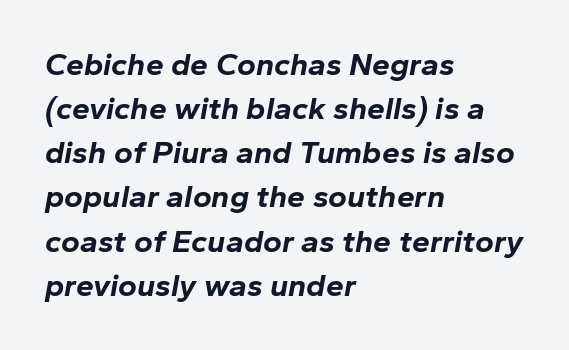
I'd describe the lettering as bold — thick and assertive. Nobody touched the tracking dial on this one. Left-aligned paragraph, ragged on the right. These lines were composed using italics. A typesetter would call this proportional, since set widths differ per character. Horizontal bands of white between lines are of average thickness.
